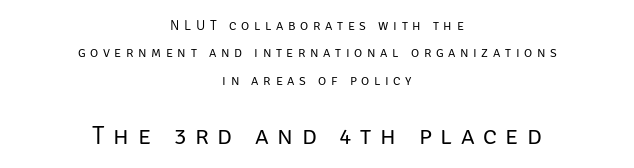
Italic? Not at all — the glyphs are vertical. The rag falls on both sides of this text block equally. This block would shrink considerably if given ordinary leading; it's expanded now. Students, note that the glyphs here are deliberately spaced far apart. Underlining? Definitely not there. The lower block of text is set noticeably larger than the block above it.
